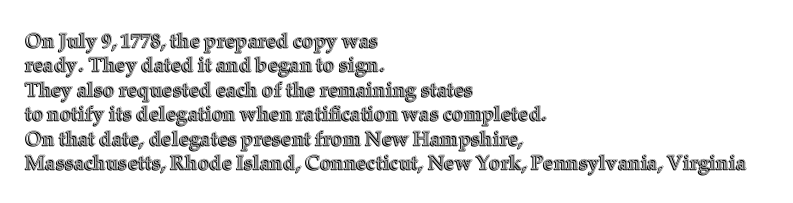
{"italic": "no", "underline": "no", "align": "left", "line_spacing_ratio": 1.22, "letter_spacing": "normal", "letter_spacing_em": 0.0, "glyph_px": 20}
